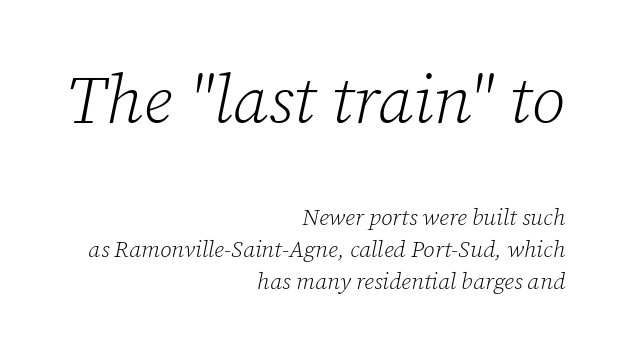
Examine the stroke ends and you'll spot serifs. The words here are not underlined. The letterforms sit at book weight or below. The gaps between neighbouring characters are ordinary and unremarkable.
